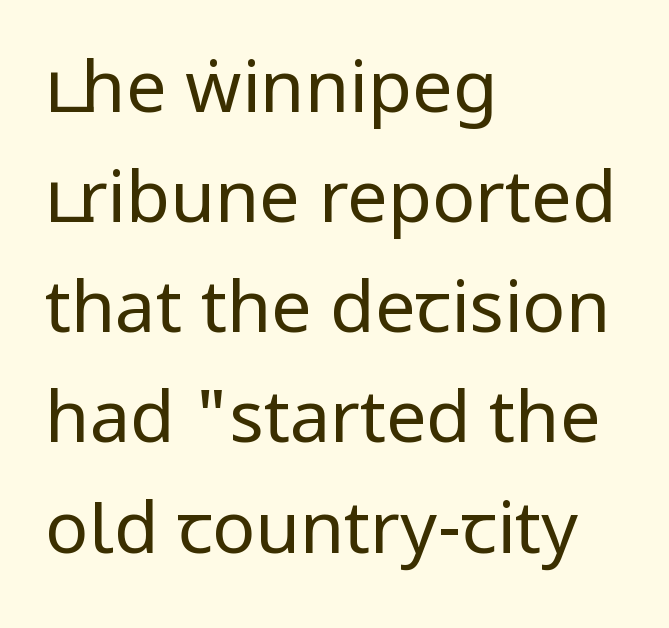
Q: Is the text bold? A: No.
Q: Is the text italic (slanted)? A: No, it is upright.
Q: Is the typeface a serif or a sans-serif typeface? A: Sans-serif.
Q: Is the text underlined? A: No.
Q: How is the paragraph aligned? A: Left-aligned.
Q: Is the spacing between letters normal or unusually wide? A: Normal.
Q: Is the spacing between lines tight, normal or loose? A: Normal.
Q: Width (condensed, normal, or wide)? A: Condensed.
Q: Stroke contrast? A: Low.
